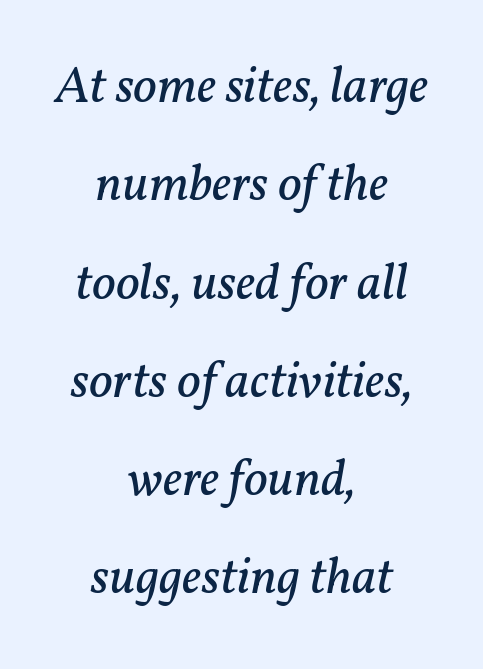
The image shows 52 px regular-weight serif type, italic (leaning right); set centered, line spacing 1.89x, normal letter spacing, not underlined; low stroke contrast and a medium x-height.
